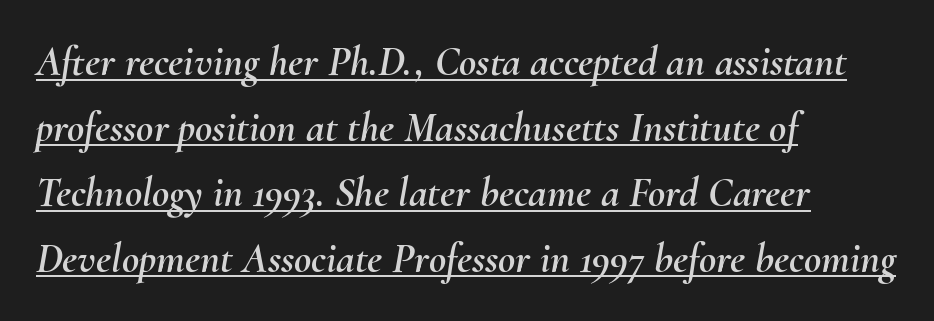
Q: Is the text italic (slanted)? A: Yes, it leans right by about 10 degrees.
Q: Is the text underlined? A: Yes.
Q: How is the paragraph aligned? A: Left-aligned.
Q: Is the spacing between letters normal or unusually wide? A: Normal.
Q: Is the spacing between lines tight, normal or loose? A: Normal.
Q: Width (condensed, normal, or wide)? A: Normal.
Q: Stroke contrast? A: Medium.
Q: x-height? A: Small.
Q: Monospaced? A: No.
